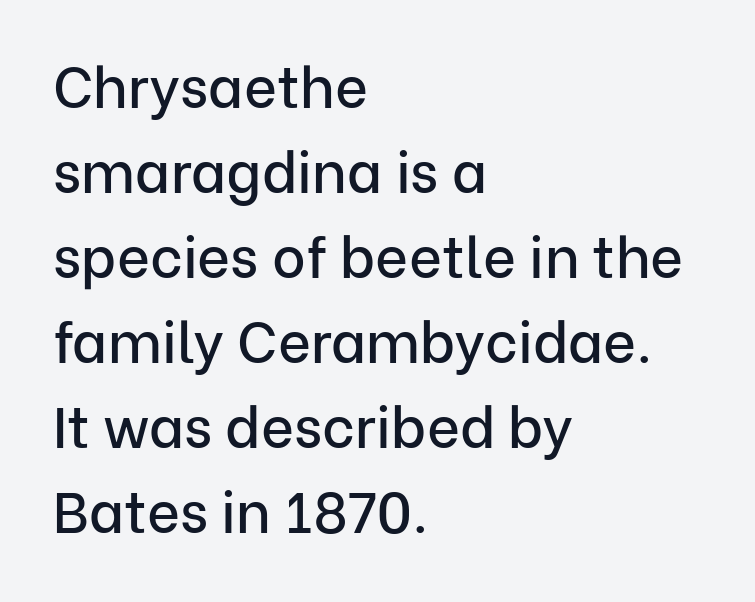
Q: Is the text italic (slanted)? A: No, it is upright.
Q: Is the typeface a serif or a sans-serif typeface? A: Sans-serif.
Q: Is the text underlined? A: No.
Q: How is the paragraph aligned? A: Left-aligned.
Q: Is the spacing between letters normal or unusually wide? A: Normal.
Q: Is the spacing between lines tight, normal or loose? A: Normal.
Q: Width (condensed, normal, or wide)? A: Normal.
Q: Stroke contrast? A: Low.
Q: x-height? A: Medium.
Q: Monospaced? A: No.
